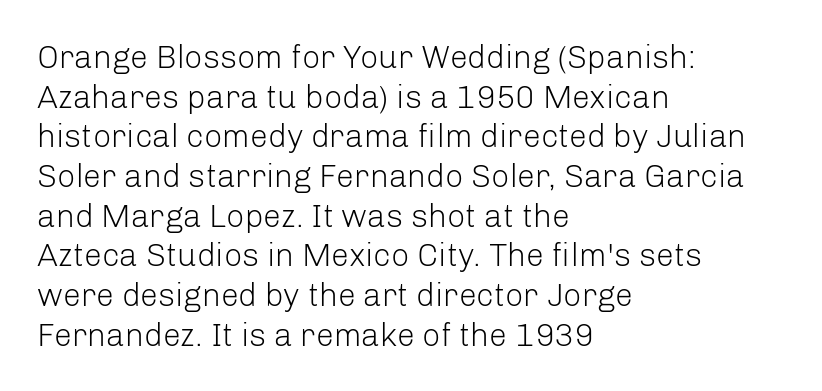
The image shows 32 px light sans-serif type, upright; set left-aligned, line spacing 1.24x, normal letter spacing, not underlined; low stroke contrast and a medium x-height.
